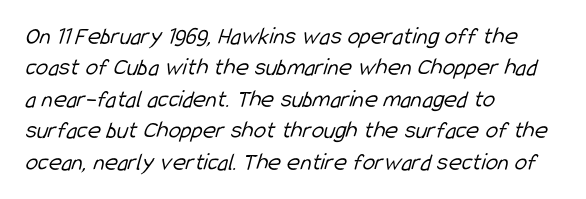
The image shows 25 px text type; set left-aligned, normal line spacing (1.26x), normal letter spacing, not underlined.
